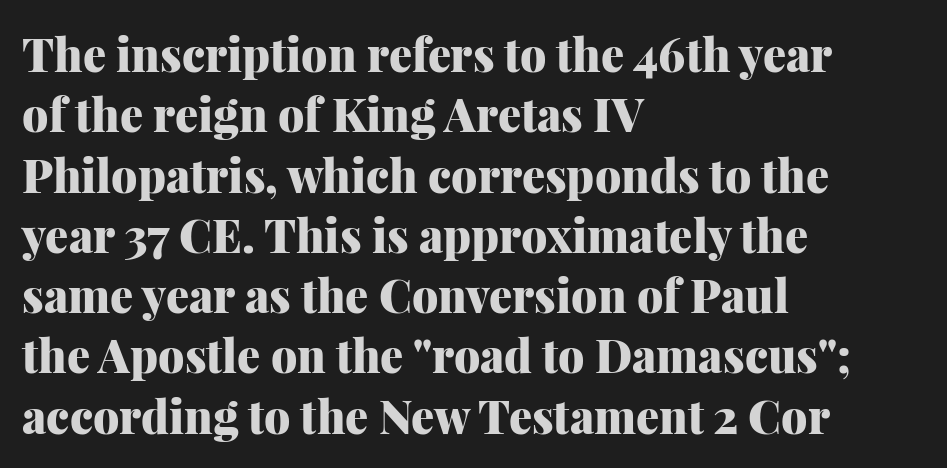
The lines in this sample share a left origin and differ only in where they stop. Regular leading. The font is running at its bold setting. Each row of text sits above clean, open space.
